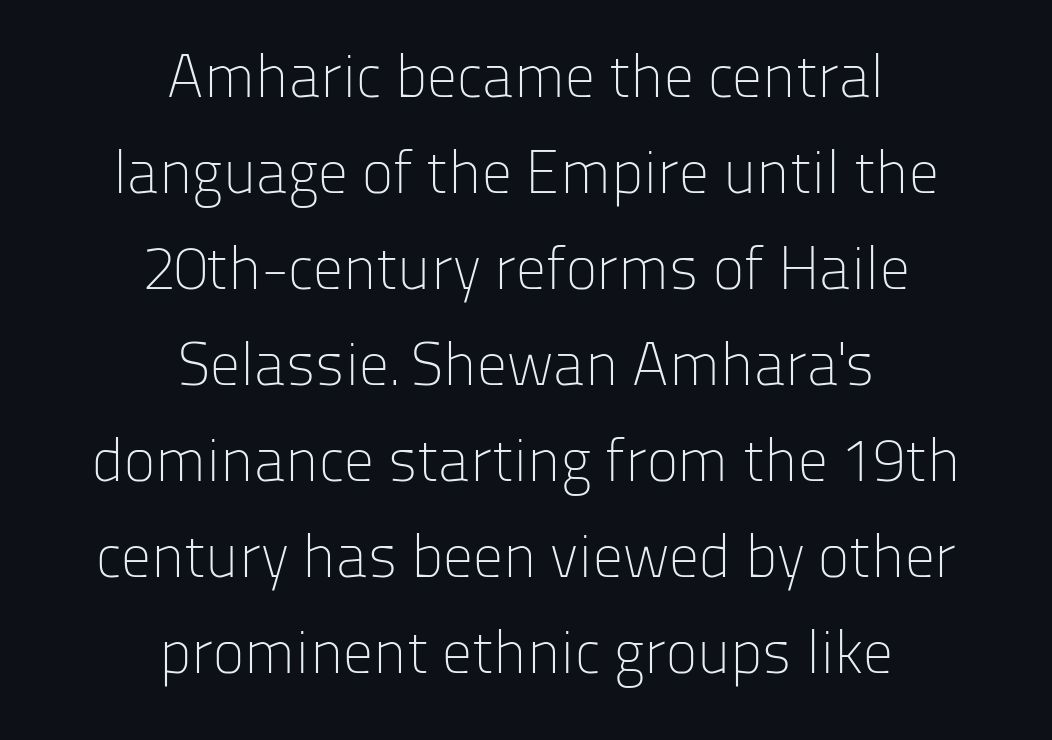
{"serif": "no", "italic": "no", "bold": "no", "weight": "light", "width": "normal", "stroke_contrast": "low", "x_height": "medium", "monospaced": "no", "underline": "no", "align": "center", "line_spacing": "normal", "line_spacing_ratio": 1.6, "letter_spacing": "normal", "letter_spacing_em": 0.0, "glyph_px": 60}
